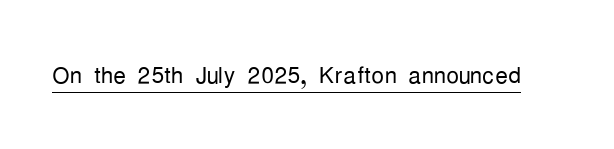
In terms of letterspacing, this is plain default setting. This sample uses a sans-serif face. The lettering stays uniformly vertical, giving the passage a roman look. Heft: none added — not bold.
